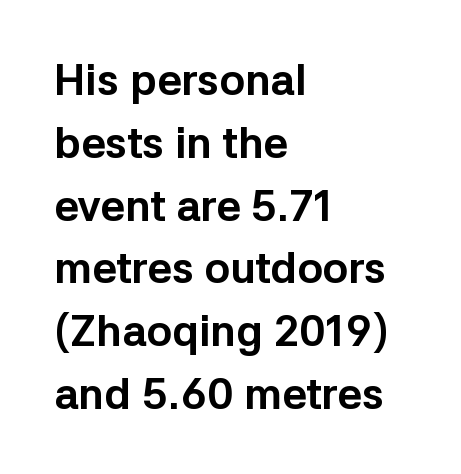
Q: Is the text bold? A: Yes.
Q: Is the text italic (slanted)? A: No, it is upright.
Q: Is the typeface a serif or a sans-serif typeface? A: Sans-serif.
Q: Is the text underlined? A: No.
Q: How is the paragraph aligned? A: Left-aligned.
Q: Is the spacing between letters normal or unusually wide? A: Normal.
Q: Is the spacing between lines tight, normal or loose? A: Normal.
Q: Width (condensed, normal, or wide)? A: Normal.
Q: Stroke contrast? A: Low.
Q: x-height? A: Medium.
Q: Monospaced? A: No.
